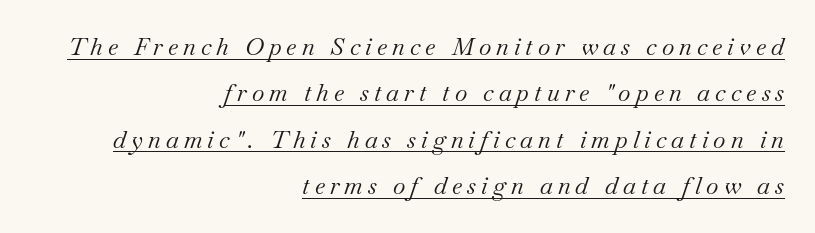
The image shows 24 px text type, italic (leaning right); set right-aligned, loose line spacing (1.93x), unusually wide letter spacing (+0.21 em), underlined.
